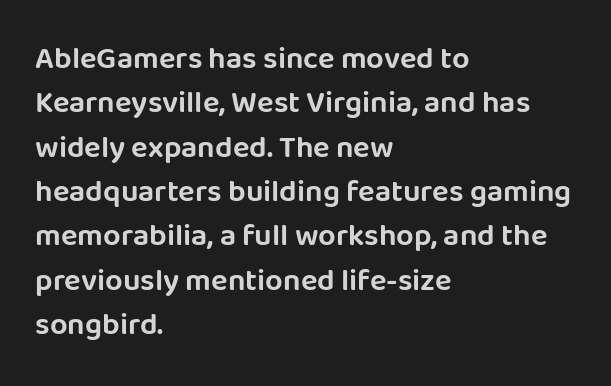
The lettering holds an erect, upright posture throughout. Baseline-to-baseline distance is the conventional proportion of letter height. In terms of letterform style, serifs are entirely absent. The paragraph has a hard left edge and a soft right edge.
